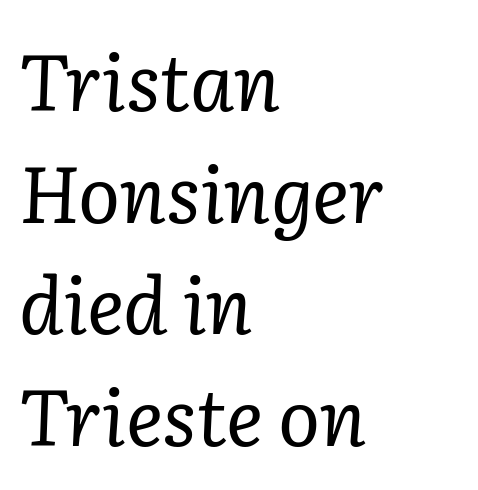
Q: Is the text bold? A: No.
Q: Is the text italic (slanted)? A: Yes, it leans right by about 2 degrees.
Q: Is the typeface a serif or a sans-serif typeface? A: Serif.
Q: Is the text underlined? A: No.
Q: How is the paragraph aligned? A: Left-aligned.
Q: Is the spacing between letters normal or unusually wide? A: Normal.
Q: Is the spacing between lines tight, normal or loose? A: Normal.
Q: Width (condensed, normal, or wide)? A: Normal.
Q: Stroke contrast? A: Low.
Q: x-height? A: Medium.
Q: Monospaced? A: No.
